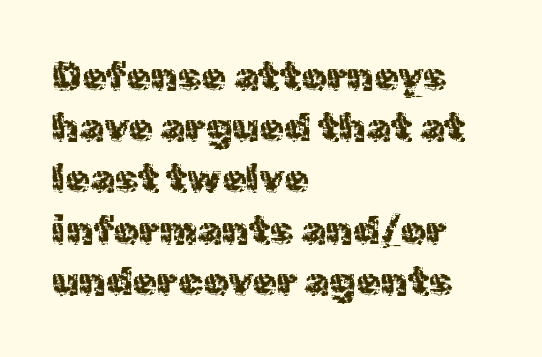
The image shows 40 px regular-weight sans-serif type, upright; set left-aligned, normal line spacing (1.28x), normal letter spacing, not underlined; a medium x-height.
